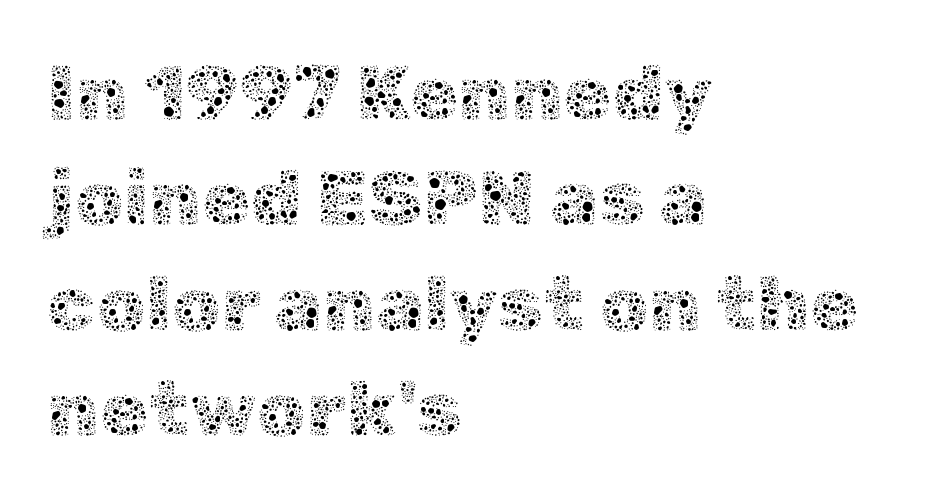
The image shows 78 px thin type, upright; set left-aligned, normal line spacing (1.35x), normal letter spacing, not underlined; a medium x-height.
